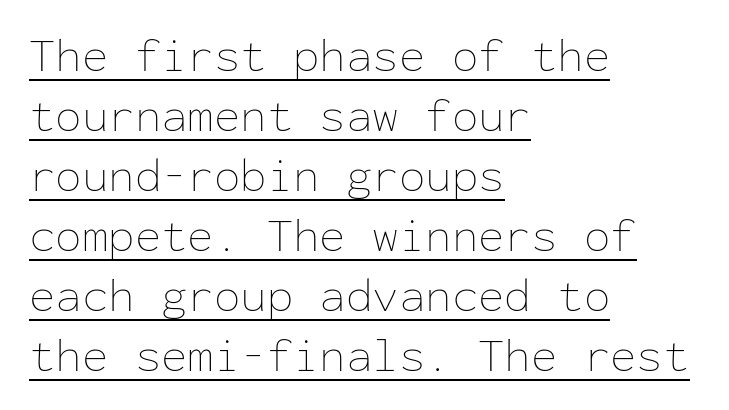
{"italic": "no", "bold": "no", "weight": "thin", "width": "normal", "stroke_contrast": "low", "x_height": "medium", "monospaced": "yes", "underline": "yes", "align": "left", "line_spacing": "normal", "line_spacing_ratio": 1.25, "letter_spacing": "normal", "letter_spacing_em": 0.0, "glyph_px": 48}
